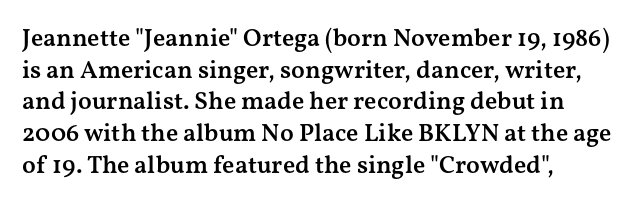
{"italic": "no", "bold": "semi", "underline": "no", "line_spacing": "normal", "line_spacing_ratio": 1.27, "letter_spacing": "normal", "letter_spacing_em": 0.0, "glyph_px": 25}
